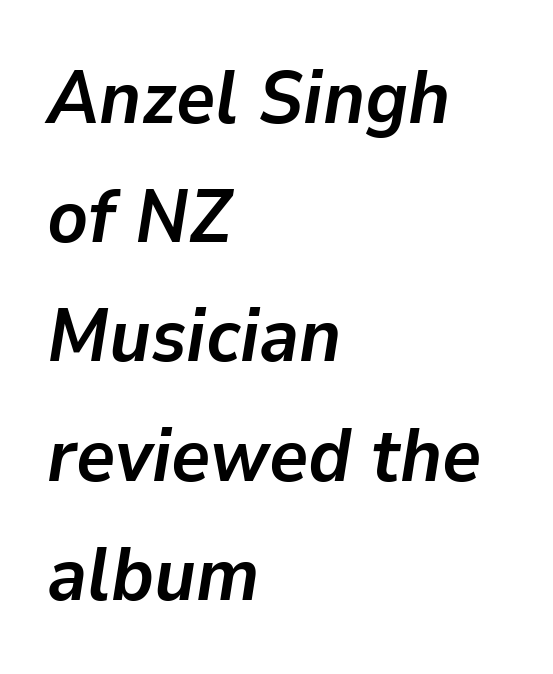
Q: Is the text bold? A: Yes.
Q: Is the text italic (slanted)? A: Yes, it leans right by about 9 degrees.
Q: Is the text underlined? A: No.
Q: How is the paragraph aligned? A: Left-aligned.
Q: Is the spacing between letters normal or unusually wide? A: Normal.
Q: Is the spacing between lines tight, normal or loose? A: Normal.
Q: Width (condensed, normal, or wide)? A: Normal.
Q: Stroke contrast? A: Low.
Q: x-height? A: Medium.
Q: Monospaced? A: No.
